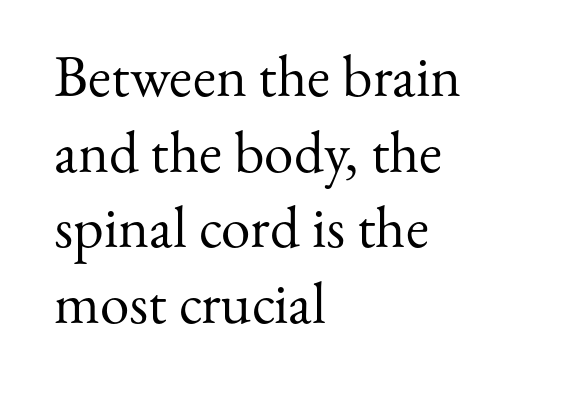
Words appear dense and cohesive because spacing is normal. Quick note: interline space is typical. On a weight scale, this lands at 450 or below. I'd call this a serif setting — the letters wear small feet. These lines were composed using upright roman letters.
